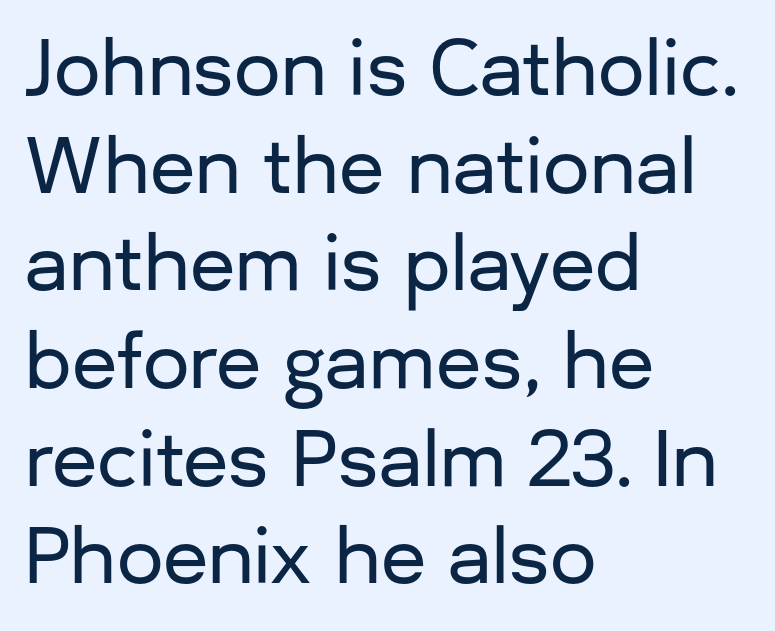
{"serif": "no", "italic": "no", "width": "normal", "stroke_contrast": "low", "x_height": "medium", "monospaced": "no", "underline": "no", "align": "left", "line_spacing": "normal", "line_spacing_ratio": 1.32, "letter_spacing": "normal", "letter_spacing_em": 0.0, "glyph_px": 74}
